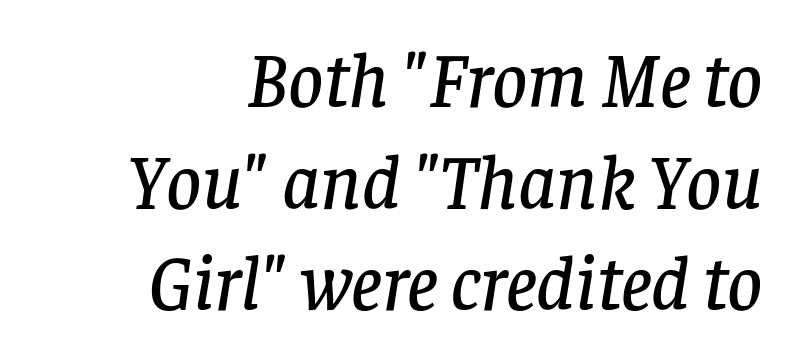
{"serif": "yes", "italic": "yes", "lean": "right", "slant_degrees": 8, "width": "normal", "stroke_contrast": "low", "x_height": "large", "monospaced": "no", "underline": "no", "align": "right", "line_spacing": "normal", "line_spacing_ratio": 1.32, "letter_spacing": "normal", "letter_spacing_em": 0.0, "glyph_px": 77}
